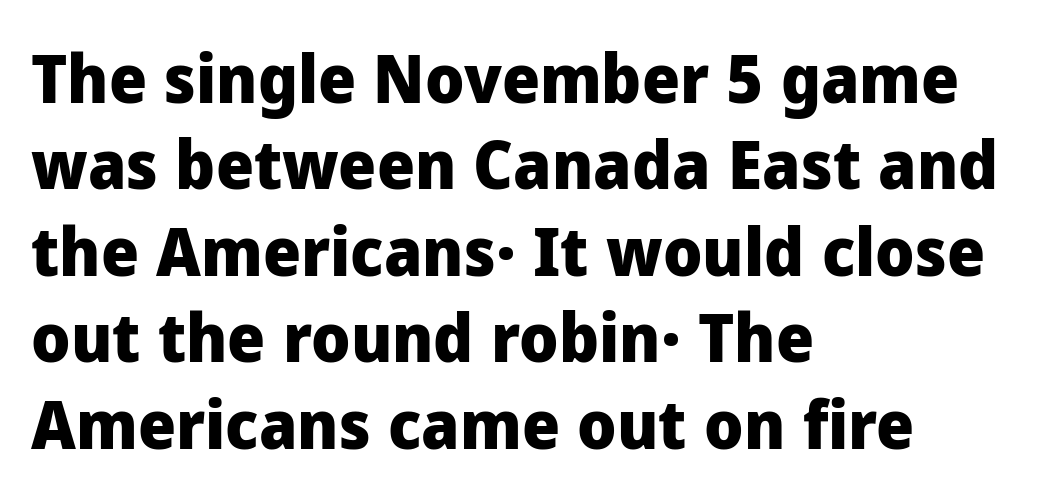
Q: Is the text bold? A: Yes.
Q: Is the text italic (slanted)? A: No, it is upright.
Q: Is the typeface a serif or a sans-serif typeface? A: Sans-serif.
Q: Is the text underlined? A: No.
Q: How is the paragraph aligned? A: Left-aligned.
Q: Is the spacing between letters normal or unusually wide? A: Normal.
Q: Is the spacing between lines tight, normal or loose? A: Normal.
Q: Width (condensed, normal, or wide)? A: Normal.
Q: Stroke contrast? A: Low.
Q: x-height? A: Medium.
Q: Monospaced? A: No.
